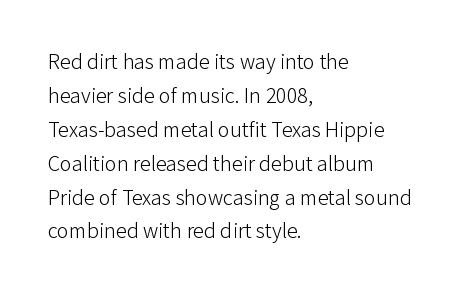
The image shows 22 px text type, upright; set left-aligned, normal line spacing (1.54x), normal letter spacing, not underlined.
